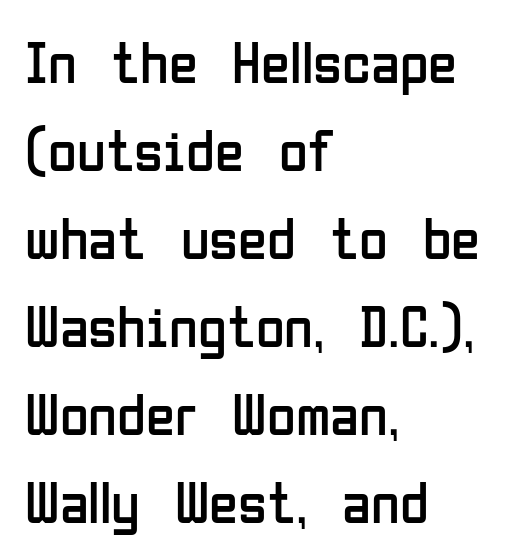
The image shows 59 px regular-weight, condensed sans-serif type, upright; set left-aligned, normal line spacing (1.49x), normal letter spacing, not underlined; low stroke contrast and a medium x-height.
